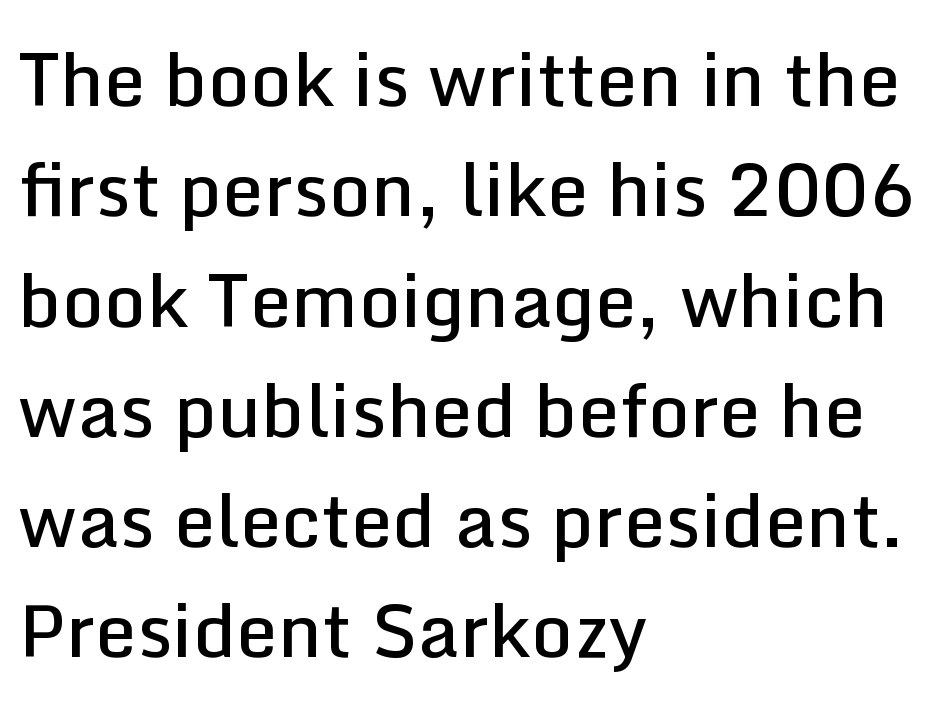
Q: Is the text bold? A: Semi-bold.
Q: Is the text italic (slanted)? A: No, it is upright.
Q: Is the typeface a serif or a sans-serif typeface? A: Sans-serif.
Q: Is the text underlined? A: No.
Q: How is the paragraph aligned? A: Left-aligned.
Q: Is the spacing between letters normal or unusually wide? A: Normal.
Q: Is the spacing between lines tight, normal or loose? A: Normal.
Q: Width (condensed, normal, or wide)? A: Normal.
Q: Stroke contrast? A: Low.
Q: x-height? A: Medium.
Q: Monospaced? A: No.
